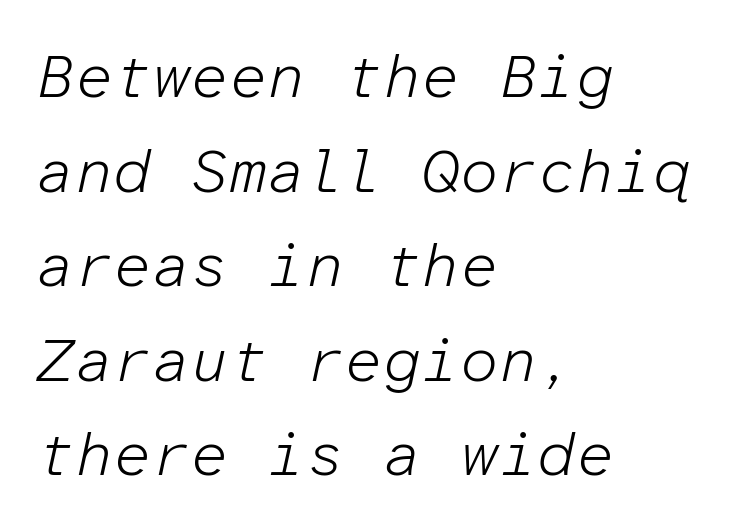
Q: Is the text bold? A: No.
Q: Is the text italic (slanted)? A: Yes, it leans right by about 12 degrees.
Q: Is the text underlined? A: No.
Q: How is the paragraph aligned? A: Left-aligned.
Q: Is the spacing between letters normal or unusually wide? A: Normal.
Q: Is the spacing between lines tight, normal or loose? A: Normal.
Q: Width (condensed, normal, or wide)? A: Normal.
Q: Stroke contrast? A: Low.
Q: x-height? A: Medium.
Q: Monospaced? A: Yes.
